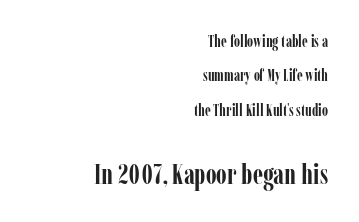
The image shows 28 px semibold, condensed serif type, upright; set right-aligned, loose line spacing (2.15x), normal letter spacing, not underlined; the second (bottom) block is 1.75x larger; low stroke contrast and a medium x-height.
